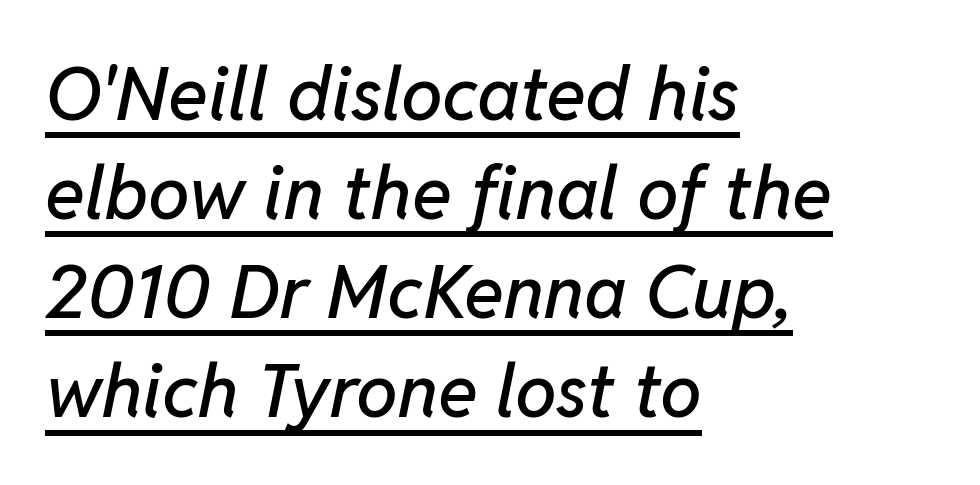
The image shows 74 px text type, italic (leaning right); set left-aligned, normal line spacing (1.34x), normal letter spacing, underlined; low stroke contrast and a medium x-height.
